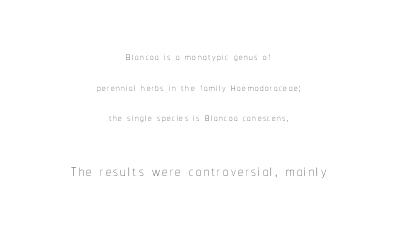
The image shows 21 px text type, upright; set centered, loose line spacing (2.19x), not underlined; the second (bottom) block is 1.5x larger.
